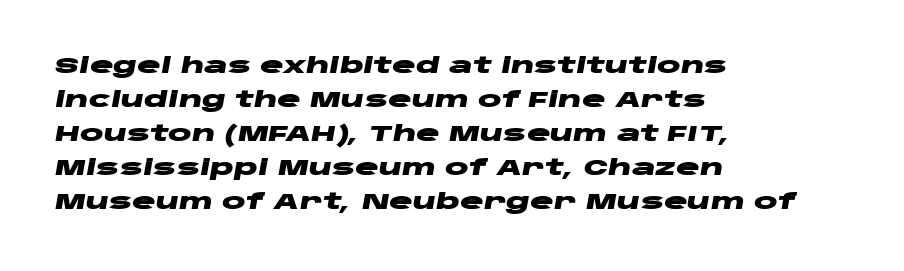
The typography opts for an oblique posture over an upright one. Observe the ordinary spacing: letters are neighbours, not strangers. A student would call this left alignment; a typographer would say flush left, rag right. These lines sit exactly where default settings would place them. The strokes are fattened all the way to bold.
